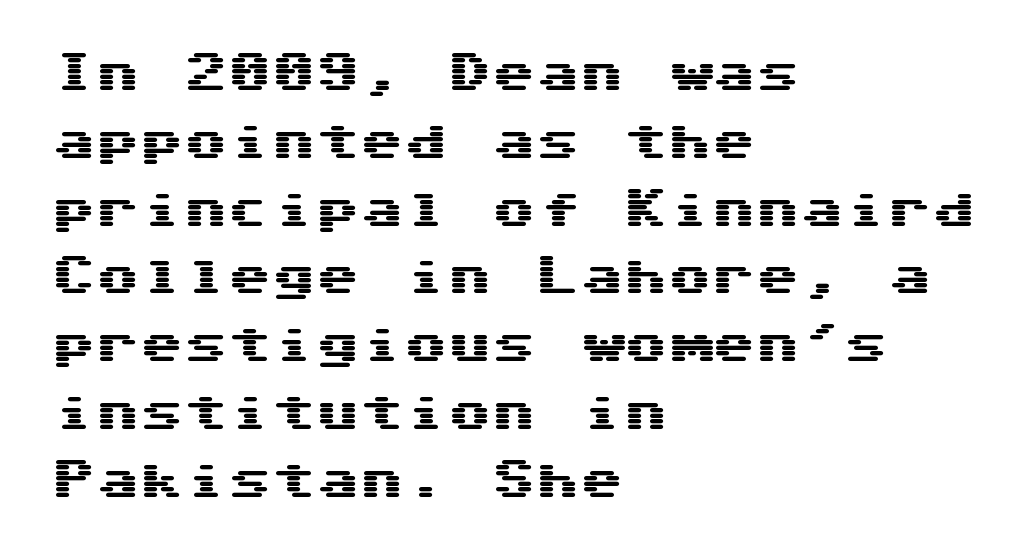
{"serif": "no", "italic": "no", "width": "wide", "stroke_contrast": "medium", "x_height": "medium", "monospaced": "yes", "underline": "no", "align": "left", "line_spacing": "normal", "line_spacing_ratio": 1.54, "letter_spacing": "normal", "letter_spacing_em": 0.0, "glyph_px": 44}
